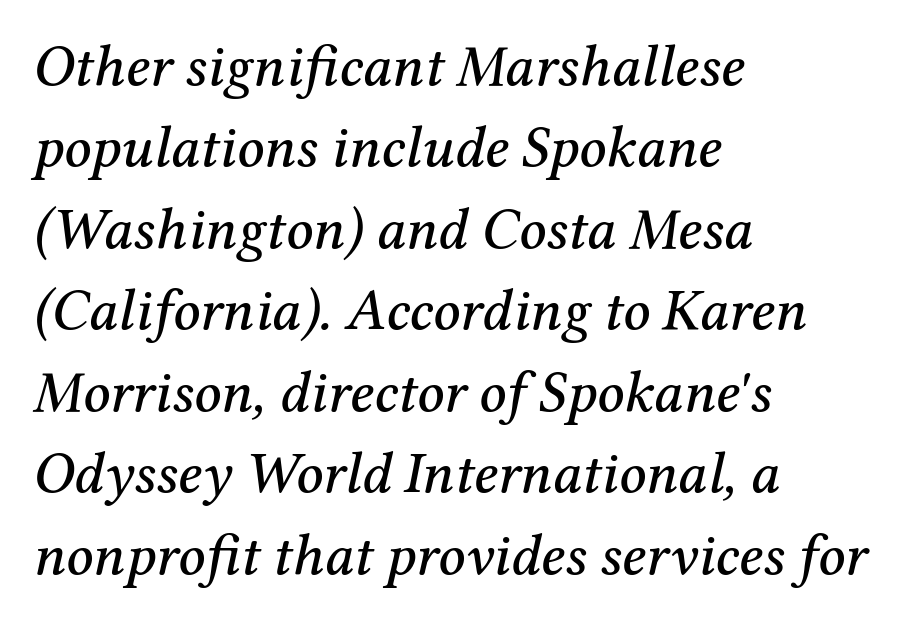
{"serif": "yes", "italic": "yes", "lean": "right", "slant_degrees": 12, "width": "normal", "stroke_contrast": "medium", "x_height": "medium", "monospaced": "no", "underline": "no", "align": "left", "line_spacing": "normal", "line_spacing_ratio": 1.38, "letter_spacing": "normal", "letter_spacing_em": 0.0, "glyph_px": 59}
